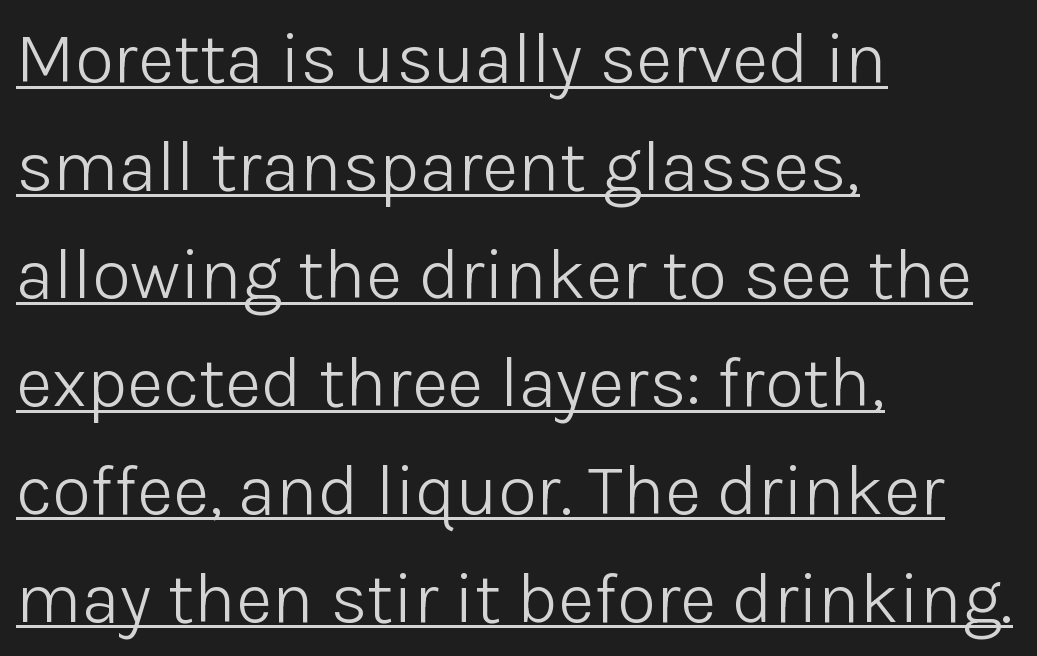
The image shows 71 px light sans-serif type, upright; set left-aligned, normal line spacing (1.52x), normal letter spacing, underlined; low stroke contrast and a medium x-height.
